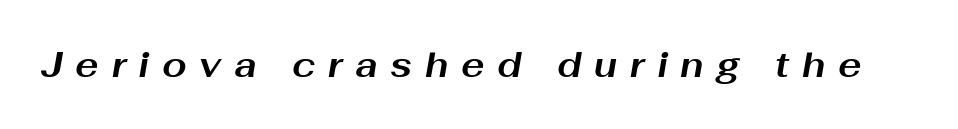
Q: Is the text bold? A: Yes.
Q: Is the text italic (slanted)? A: Yes, it leans right by about 10 degrees.
Q: Is the text underlined? A: No.
Q: Is the spacing between letters normal or unusually wide? A: Unusually wide.
Q: Width (condensed, normal, or wide)? A: Wide.
Q: Stroke contrast? A: Medium.
Q: x-height? A: Medium.
Q: Monospaced? A: No.
